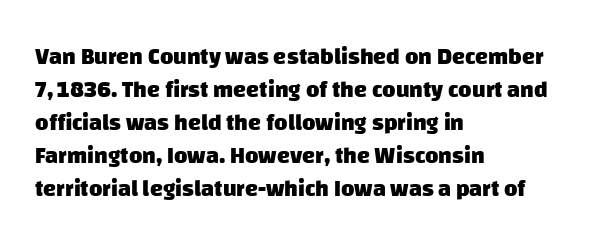
Q: Is the text bold? A: Yes.
Q: Is the text underlined? A: No.
Q: How is the paragraph aligned? A: Left-aligned.
Q: Is the spacing between letters normal or unusually wide? A: Normal.
Q: Is the spacing between lines tight, normal or loose? A: Normal.
